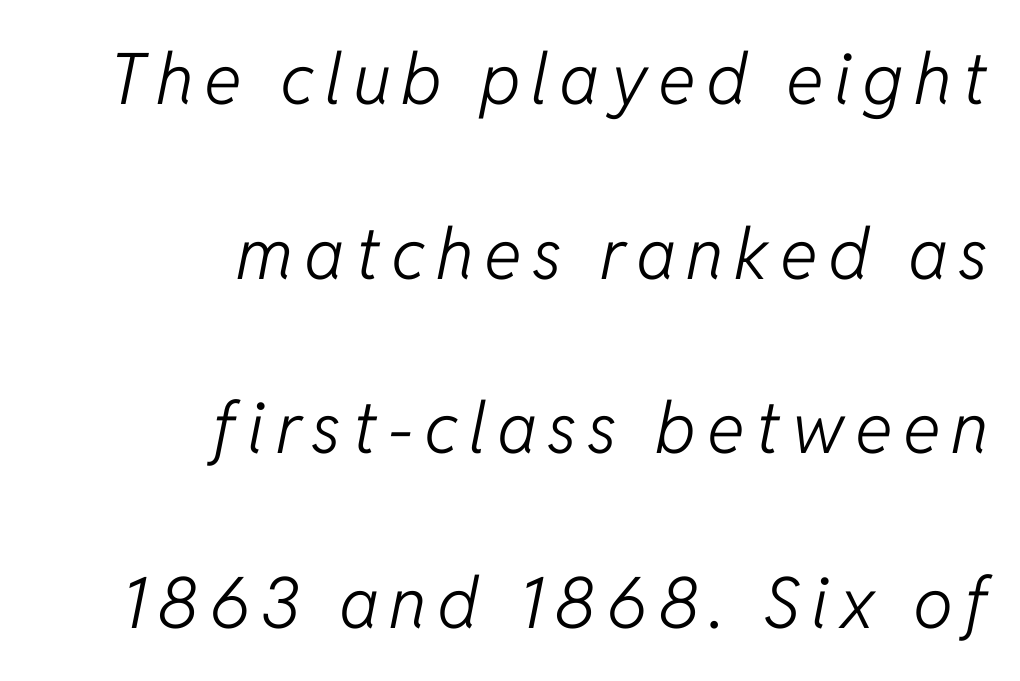
{"italic": "yes", "lean": "right", "slant_degrees": 11, "bold": "no", "weight": "light", "width": "normal", "stroke_contrast": "low", "x_height": "medium", "monospaced": "no", "underline": "no", "align": "right", "line_spacing": "loose", "line_spacing_ratio": 2.46, "glyph_px": 71}
